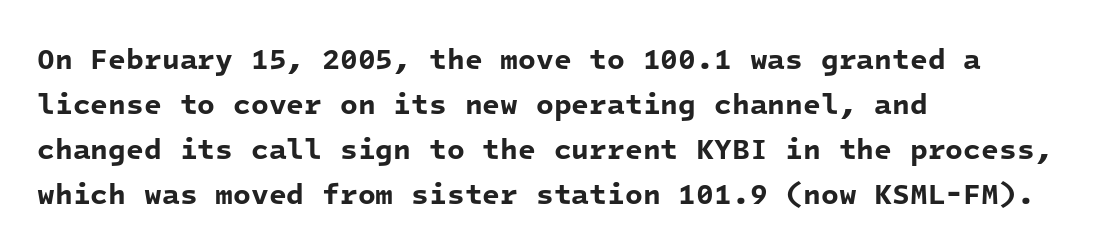
Q: Is the text bold? A: Yes.
Q: Is the typeface a serif or a sans-serif typeface? A: Sans-serif.
Q: Is the text underlined? A: No.
Q: How is the paragraph aligned? A: Left-aligned.
Q: Is the spacing between letters normal or unusually wide? A: Normal.
Q: Is the spacing between lines tight, normal or loose? A: Normal.
Q: Width (condensed, normal, or wide)? A: Normal.
Q: Stroke contrast? A: Low.
Q: x-height? A: Medium.
Q: Monospaced? A: Yes.
